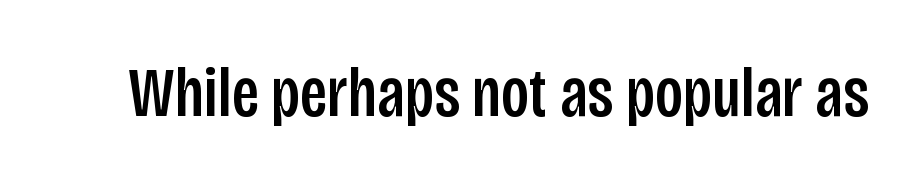
{"serif": "no", "italic": "no", "width": "condensed", "stroke_contrast": "low", "x_height": "large", "monospaced": "no", "underline": "no", "letter_spacing": "normal", "letter_spacing_em": 0.0, "glyph_px": 70}
